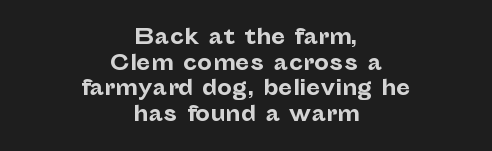
Q: Is the text bold? A: Yes.
Q: Is the text italic (slanted)? A: No, it is upright.
Q: Is the text underlined? A: No.
Q: How is the paragraph aligned? A: Centered.
Q: Is the spacing between letters normal or unusually wide? A: Normal.
